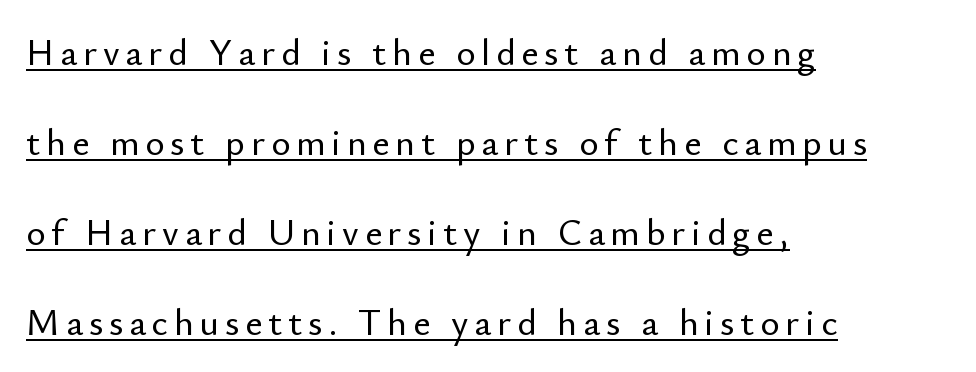
{"serif": "no", "italic": "no", "width": "normal", "stroke_contrast": "low", "x_height": "small", "monospaced": "no", "underline": "yes", "align": "left", "line_spacing": "loose", "line_spacing_ratio": 2.43, "glyph_px": 37}
